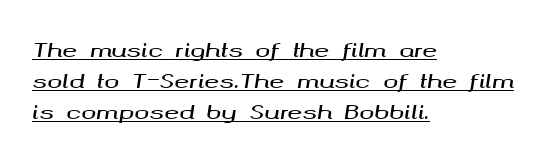
Q: Is the text italic (slanted)? A: Yes, it leans right by about 8 degrees.
Q: Is the text underlined? A: Yes.
Q: How is the paragraph aligned? A: Left-aligned.
Q: Is the spacing between letters normal or unusually wide? A: Normal.
Q: Is the spacing between lines tight, normal or loose? A: Normal.
